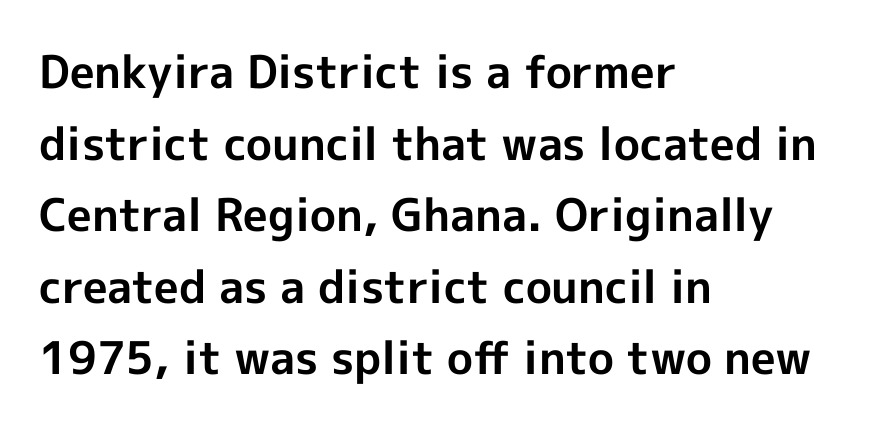
Q: Is the text bold? A: Yes.
Q: Is the text italic (slanted)? A: No, it is upright.
Q: Is the typeface a serif or a sans-serif typeface? A: Sans-serif.
Q: Is the text underlined? A: No.
Q: How is the paragraph aligned? A: Left-aligned.
Q: Is the spacing between letters normal or unusually wide? A: Normal.
Q: Is the spacing between lines tight, normal or loose? A: Normal.
Q: Width (condensed, normal, or wide)? A: Normal.
Q: x-height? A: Medium.
Q: Monospaced? A: No.
